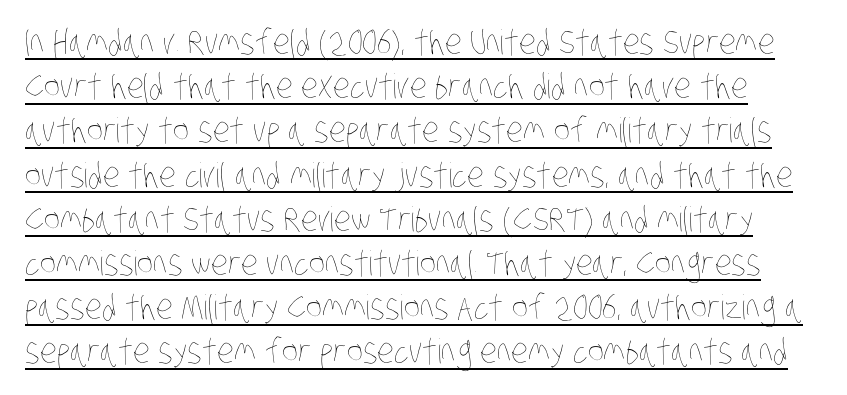
How are the letters spaced? Ordinarily, with no added tracking. The words here are underlined. Spacing verdict: proportional, widths tailored to each character. Heaviness? Minimal to ordinary, like unemphasized prose.
